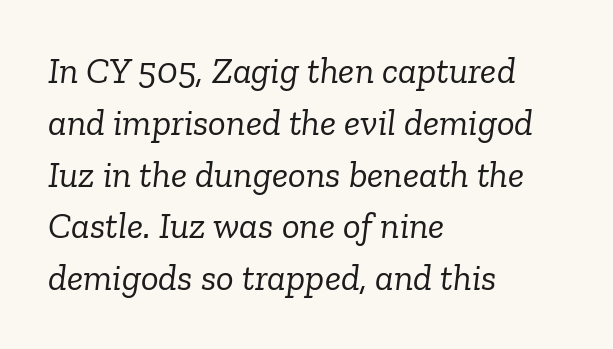
{"serif": "yes", "italic": "yes", "lean": "right", "slant_degrees": 6, "bold": "no", "weight": "light", "width": "normal", "stroke_contrast": "low", "x_height": "medium", "monospaced": "no", "underline": "no", "align": "left", "line_spacing": "normal", "line_spacing_ratio": 1.4, "letter_spacing": "normal", "letter_spacing_em": 0.0, "glyph_px": 37}
